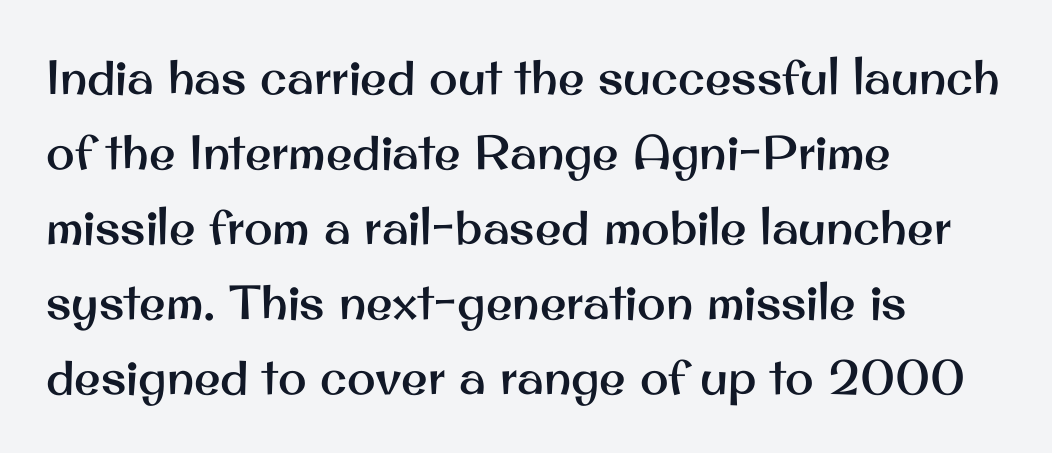
{"serif": "no", "italic": "no", "width": "normal", "stroke_contrast": "medium", "x_height": "small", "monospaced": "no", "underline": "no", "align": "left", "line_spacing": "normal", "line_spacing_ratio": 1.56, "letter_spacing": "normal", "letter_spacing_em": 0.0, "glyph_px": 48}
